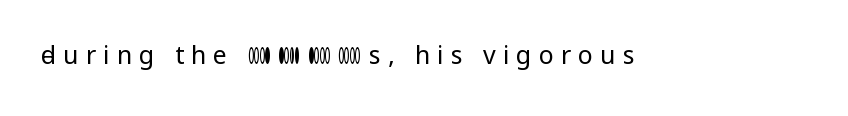
The image shows 25 px text type, upright; set unusually wide letter spacing (+0.28 em), not underlined.
